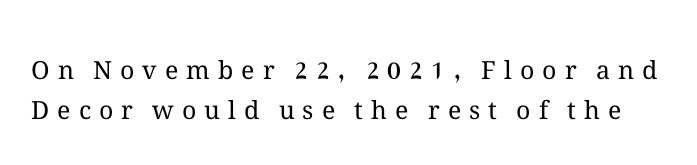
The image shows 25 px text type, upright; set normal line spacing (1.59x), unusually wide letter spacing (+0.32 em), not underlined.
